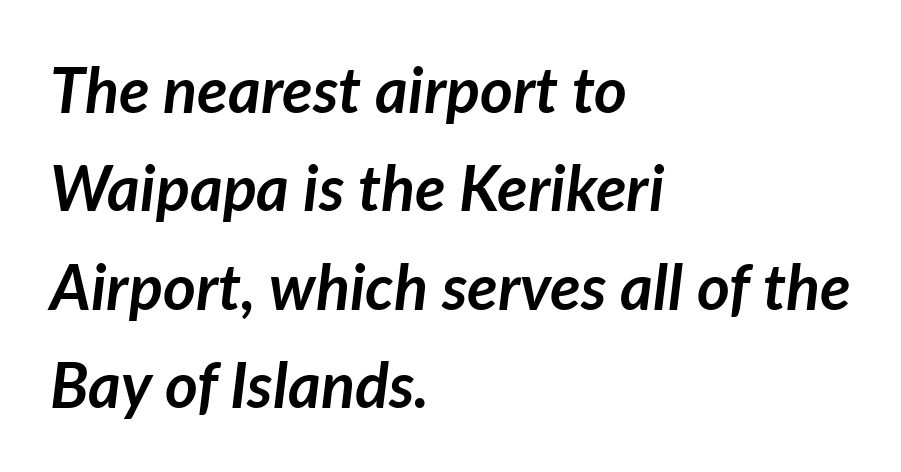
The image shows 63 px semibold type, italic (leaning right); set left-aligned, normal line spacing (1.56x), normal letter spacing, not underlined; low stroke contrast and a medium x-height.
